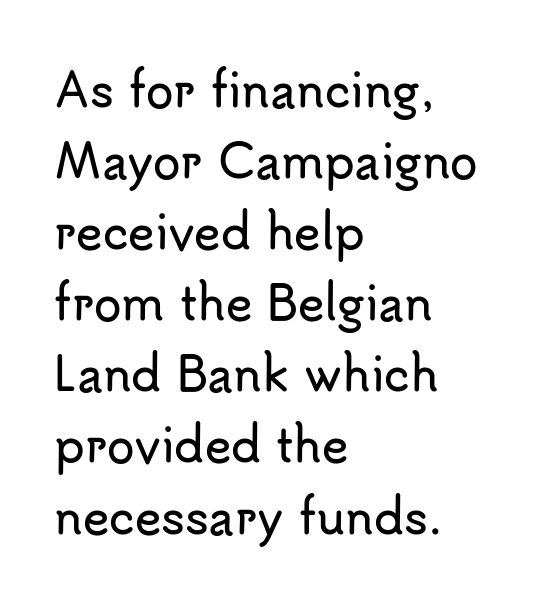
Q: Is the text italic (slanted)? A: No, it is upright.
Q: Is the typeface a serif or a sans-serif typeface? A: Sans-serif.
Q: Is the text underlined? A: No.
Q: How is the paragraph aligned? A: Left-aligned.
Q: Is the spacing between letters normal or unusually wide? A: Normal.
Q: Is the spacing between lines tight, normal or loose? A: Normal.
Q: Width (condensed, normal, or wide)? A: Normal.
Q: Stroke contrast? A: Low.
Q: x-height? A: Small.
Q: Monospaced? A: No.
